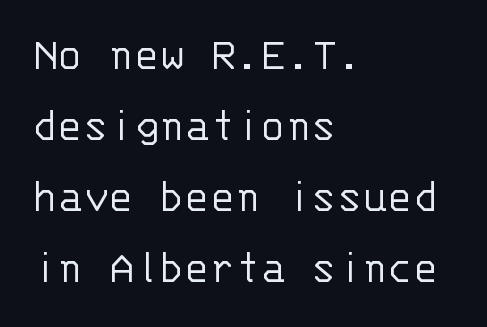
{"serif": "no", "italic": "no", "bold": "no", "weight": "light", "width": "normal", "stroke_contrast": "low", "x_height": "large", "monospaced": "yes", "underline": "no", "align": "left", "line_spacing": "normal", "line_spacing_ratio": 1.51, "letter_spacing": "normal", "letter_spacing_em": 0.0, "glyph_px": 47}
